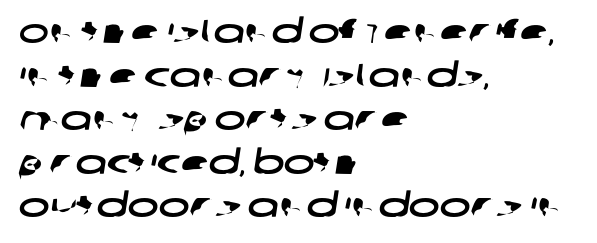
Clear beneath every line of the passage. Rows of type keep a routine distance in the vertical direction. This sample has the flowing, uneven cadence of proportional lettering. This rendering employs a face without finishing strokes, i.e., a sans-serif. Each word holds together tightly as a unit, with standard inter-letter gaps.
